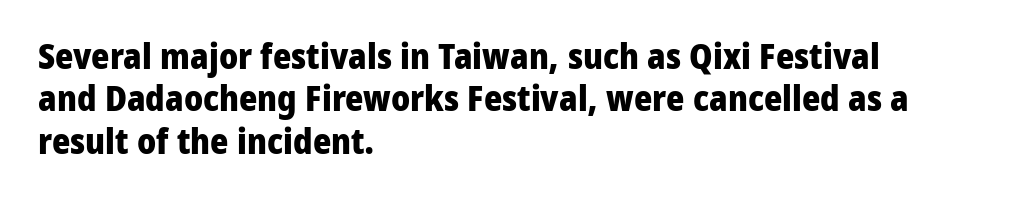
{"serif": "no", "italic": "no", "bold": "yes", "weight": "heavy", "width": "normal", "stroke_contrast": "low", "x_height": "medium", "monospaced": "no", "underline": "no", "align": "left", "line_spacing_ratio": 1.21, "letter_spacing": "normal", "letter_spacing_em": 0.0, "glyph_px": 35}
